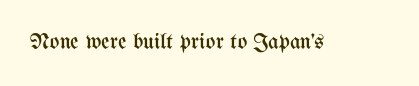
The image shows 23 px text type, upright; set normal letter spacing, not underlined.
